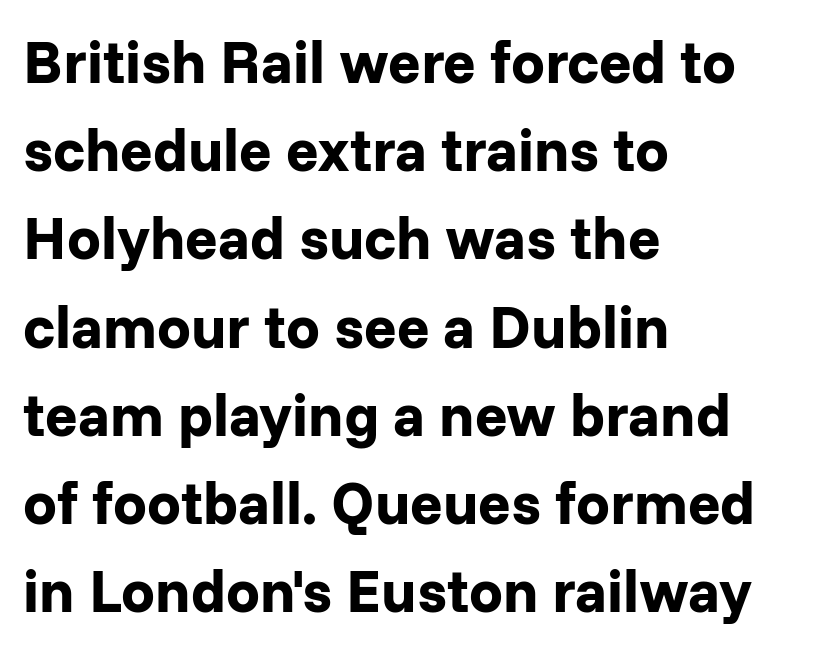
{"serif": "no", "italic": "no", "bold": "yes", "weight": "bold", "width": "normal", "stroke_contrast": "low", "x_height": "medium", "monospaced": "no", "underline": "no", "align": "left", "line_spacing": "normal", "line_spacing_ratio": 1.47, "letter_spacing": "normal", "letter_spacing_em": 0.0, "glyph_px": 60}
